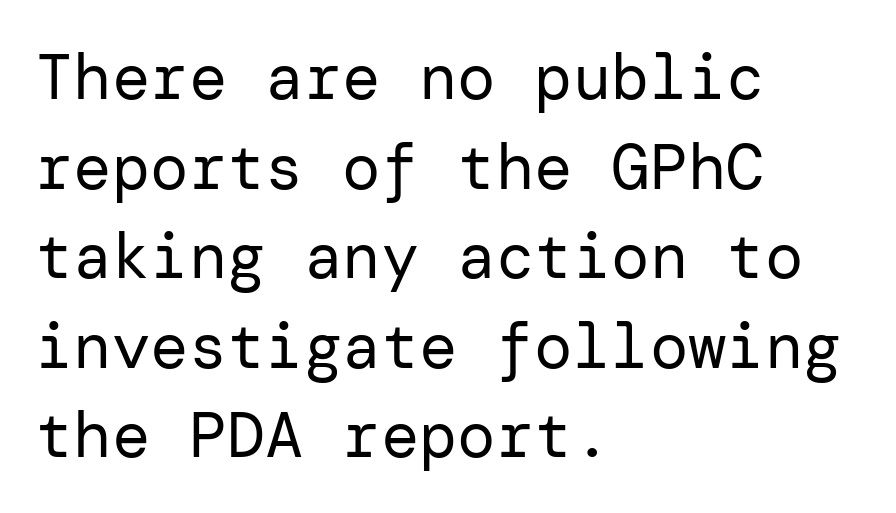
{"serif": "no", "italic": "no", "bold": "no", "weight": "regular", "width": "normal", "stroke_contrast": "low", "x_height": "medium", "underline": "no", "align": "left", "line_spacing": "normal", "line_spacing_ratio": 1.4, "letter_spacing": "normal", "letter_spacing_em": 0.0, "glyph_px": 64}
